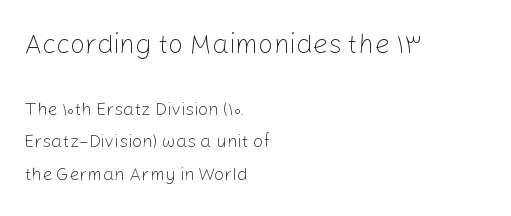
The image shows 27 px text type, upright; set left-aligned, line spacing 1.82x, normal letter spacing, not underlined; the first (top) block is 1.5x larger.
